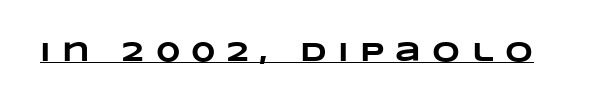
Does a line run under the words? Yes, clearly. Observe the wide spacing: letters keep a clear distance from each other. A dark, heavy texture on the line: the type is bold.
